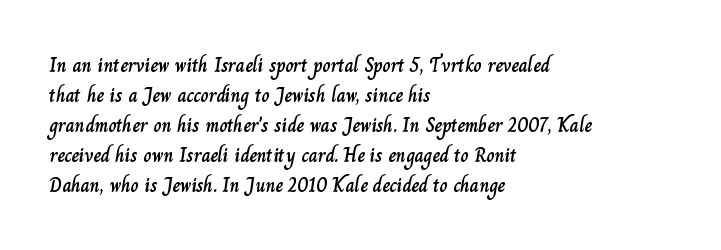
The passage shown has conventional tracking throughout. Is there much room between lines? A standard amount, neither cramped nor airy. Plain, unruled lines of type. Typeset ragged right — the left edge is the straight one.
